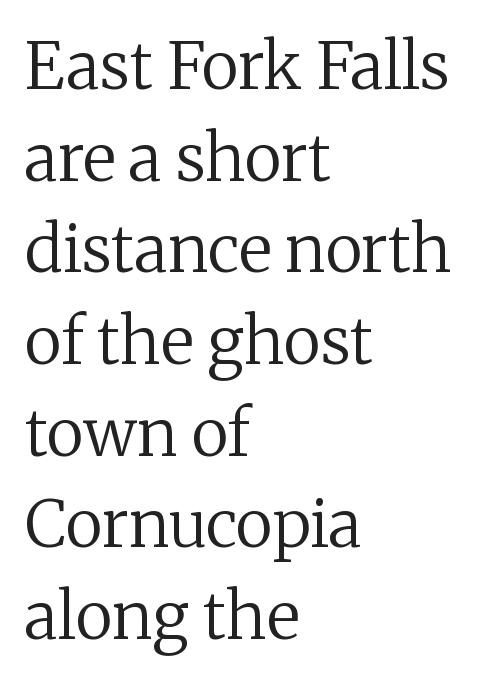
The image shows 65 px regular-weight serif type, upright; set left-aligned, normal line spacing (1.41x), normal letter spacing, not underlined; medium stroke contrast and a medium x-height.
